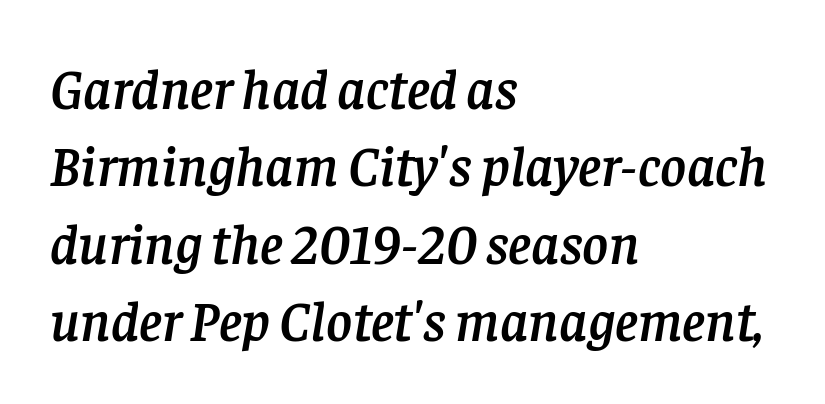
{"serif": "yes", "italic": "yes", "lean": "right", "slant_degrees": 8, "width": "normal", "stroke_contrast": "low", "x_height": "large", "monospaced": "no", "underline": "no", "align": "left", "line_spacing": "normal", "line_spacing_ratio": 1.38, "letter_spacing": "normal", "letter_spacing_em": 0.0, "glyph_px": 56}
